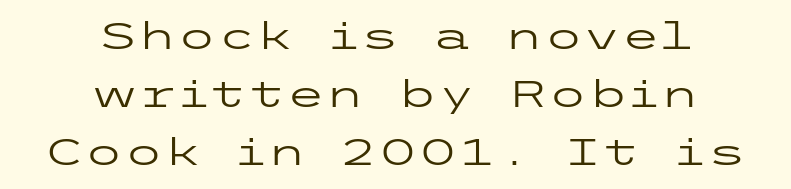
{"serif": "no", "italic": "no", "bold": "no", "weight": "regular", "width": "wide", "stroke_contrast": "low", "x_height": "medium", "underline": "no", "align": "center", "line_spacing": "normal", "line_spacing_ratio": 1.61, "letter_spacing": "normal", "letter_spacing_em": 0.0, "glyph_px": 36}
